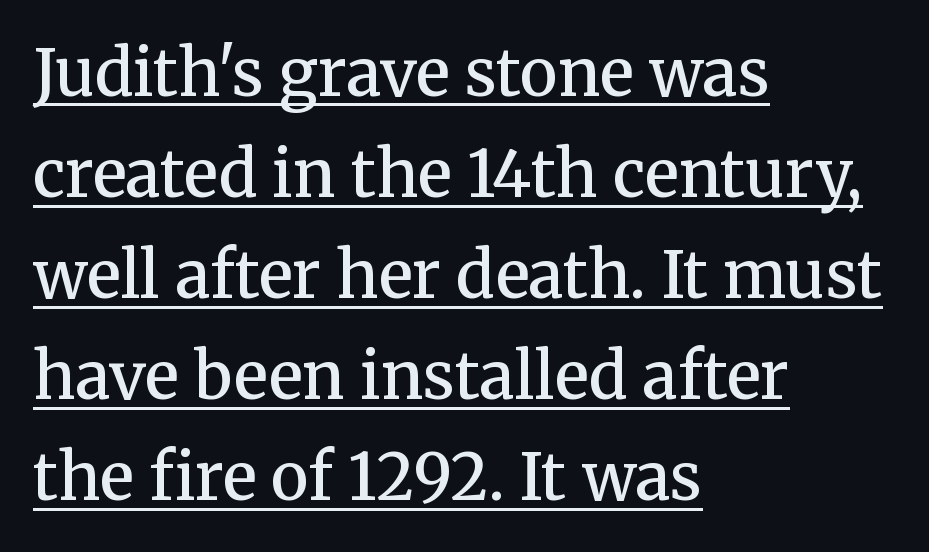
Here the designer chose a conventional face with non-uniform glyph widths. Spacing between characters is what you'd get straight out of the box. The designer went with a serif here, giving each stem small feet. These lines stack with their left ends in a neat column. The lettering holds an erect, upright posture throughout.
